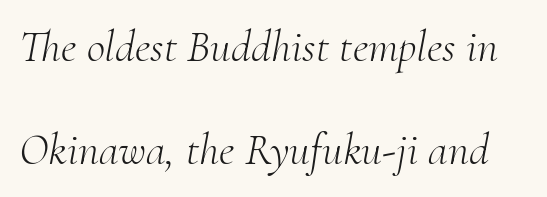
Honestly, there is no underline to notice here at all. Weight: in the light-to-regular range. You could fit nearly another row in the gap between these rows. Do the characters align in a grid? No, the font is proportional. The characters display serif detailing at their extremities.
